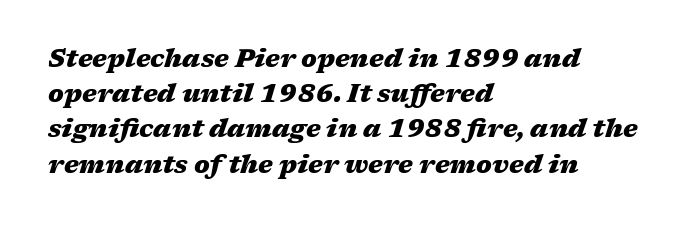
{"italic": "yes", "lean": "right", "slant_degrees": 17, "bold": "yes", "underline": "no", "align": "left", "line_spacing": "normal", "line_spacing_ratio": 1.41, "letter_spacing": "normal", "letter_spacing_em": 0.0, "glyph_px": 25}
